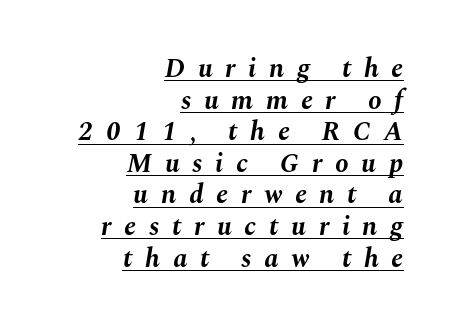
{"italic": "yes", "lean": "right", "slant_degrees": 10, "bold": "yes", "underline": "yes", "align": "right", "line_spacing_ratio": 1.17, "letter_spacing": "wide", "letter_spacing_em": 0.47, "glyph_px": 27}
